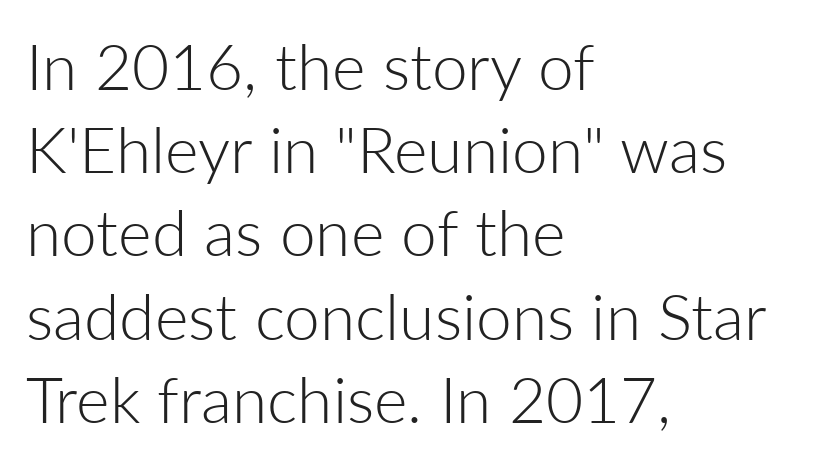
Q: Is the text bold? A: No.
Q: Is the text italic (slanted)? A: No, it is upright.
Q: Is the typeface a serif or a sans-serif typeface? A: Sans-serif.
Q: Is the text underlined? A: No.
Q: How is the paragraph aligned? A: Left-aligned.
Q: Is the spacing between letters normal or unusually wide? A: Normal.
Q: Is the spacing between lines tight, normal or loose? A: Normal.
Q: Width (condensed, normal, or wide)? A: Normal.
Q: Stroke contrast? A: Low.
Q: x-height? A: Medium.
Q: Monospaced? A: No.
